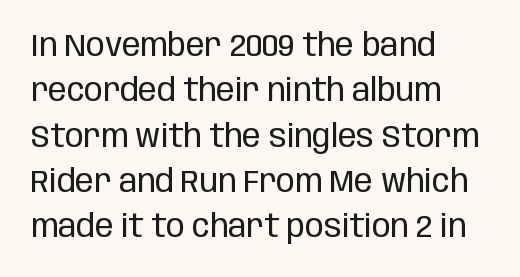
Q: Is the text bold? A: No.
Q: Is the text italic (slanted)? A: No, it is upright.
Q: Is the typeface a serif or a sans-serif typeface? A: Sans-serif.
Q: Is the text underlined? A: No.
Q: How is the paragraph aligned? A: Left-aligned.
Q: Is the spacing between letters normal or unusually wide? A: Normal.
Q: Is the spacing between lines tight, normal or loose? A: Normal.
Q: Width (condensed, normal, or wide)? A: Condensed.
Q: Stroke contrast? A: Low.
Q: x-height? A: Large.
Q: Monospaced? A: No.
